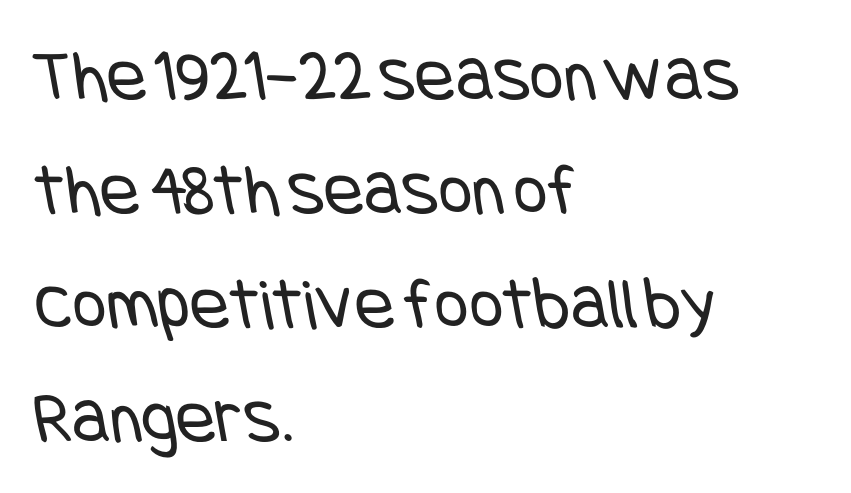
{"serif": "no", "bold": "no", "weight": "regular", "width": "condensed", "stroke_contrast": "low", "x_height": "large", "underline": "no", "align": "left", "line_spacing": "normal", "line_spacing_ratio": 1.54, "letter_spacing": "normal", "letter_spacing_em": 0.0, "glyph_px": 74}
